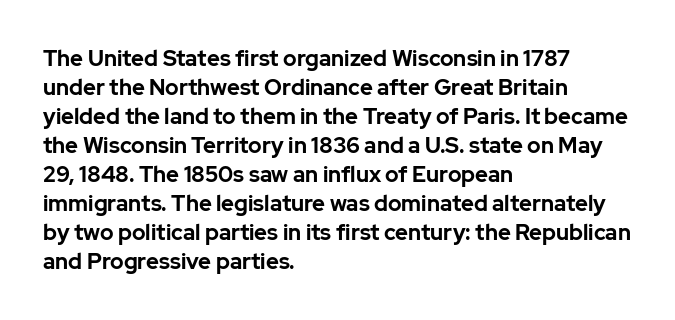
I'd describe the lettering as bold — thick and assertive. Line starts are locked; line ends wander. Nope, not italic — everything's standing straight. Only glyphs here, with clear space below each row.
